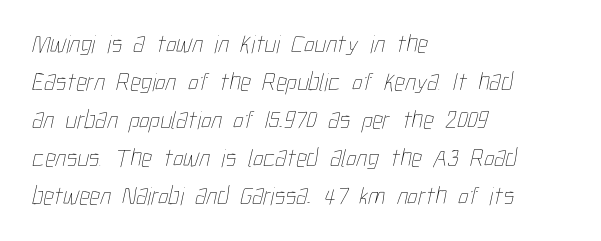
{"bold": "no", "underline": "no", "align": "left", "line_spacing": "normal", "line_spacing_ratio": 1.46, "letter_spacing": "normal", "letter_spacing_em": 0.0, "glyph_px": 26}
